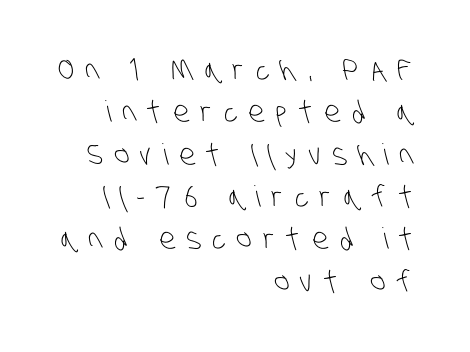
The image shows 29 px light, condensed sans-serif type; set right-aligned, normal line spacing (1.46x), unusually wide letter spacing (+0.39 em), not underlined; low stroke contrast and a large x-height.
